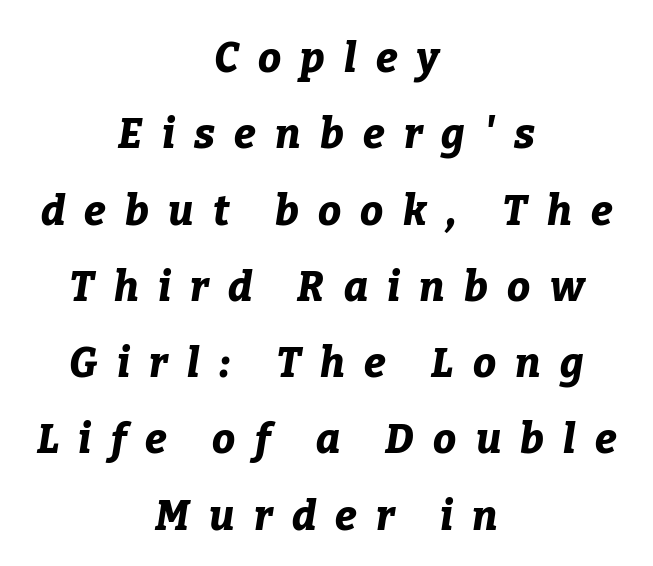
Q: Is the text bold? A: Yes.
Q: Is the text italic (slanted)? A: Yes, it leans right by about 9 degrees.
Q: Is the text underlined? A: No.
Q: How is the paragraph aligned? A: Centered.
Q: Is the spacing between letters normal or unusually wide? A: Unusually wide.
Q: Width (condensed, normal, or wide)? A: Normal.
Q: Stroke contrast? A: Low.
Q: x-height? A: Medium.
Q: Monospaced? A: No.
